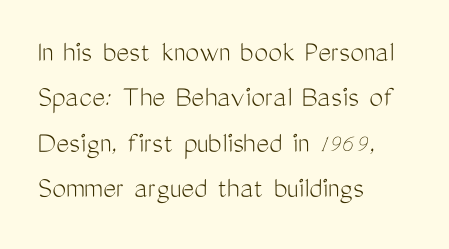
Serif or sans? Sans — the stroke terminals are bare. This sample uses plain, unmodified letter spacing. Here the designer chose a conventional face with non-uniform glyph widths. Alignment: flush left.
